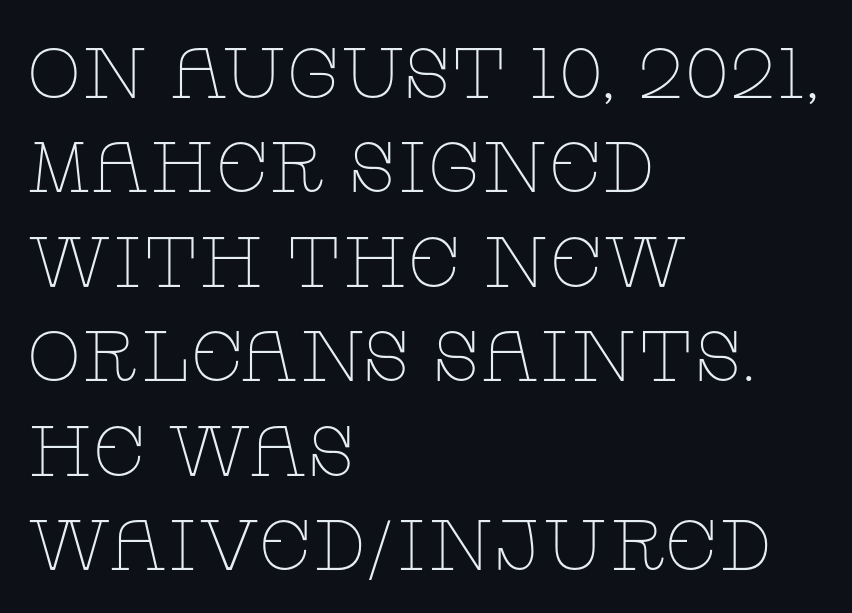
Q: Is the text bold? A: No.
Q: Is the text italic (slanted)? A: No, it is upright.
Q: Is the typeface a serif or a sans-serif typeface? A: Serif.
Q: Is the text underlined? A: No.
Q: How is the paragraph aligned? A: Left-aligned.
Q: Is the spacing between letters normal or unusually wide? A: Normal.
Q: Is the spacing between lines tight, normal or loose? A: Normal.
Q: Width (condensed, normal, or wide)? A: Wide.
Q: Stroke contrast? A: Low.
Q: x-height? A: Large.
Q: Monospaced? A: No.
